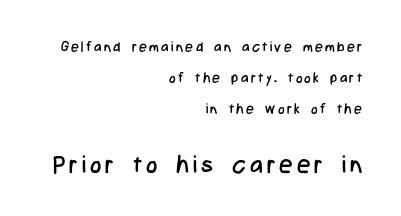
{"italic": "no", "bold": "no", "underline": "no", "align": "right", "line_spacing": "loose", "line_spacing_ratio": 2.23, "larger_block": "second", "size_ratio": 1.71, "glyph_px": 24}
